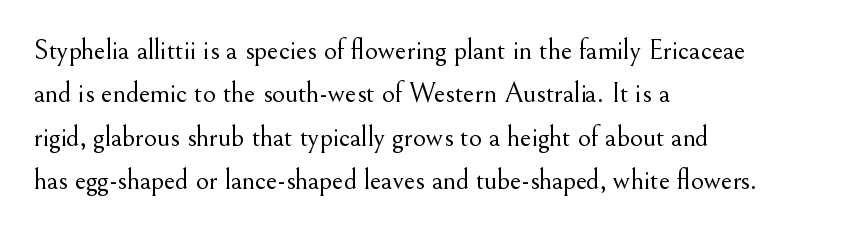
The image shows 28 px light serif type, upright; set left-aligned, normal line spacing (1.55x), normal letter spacing, not underlined; medium stroke contrast and a small x-height.
